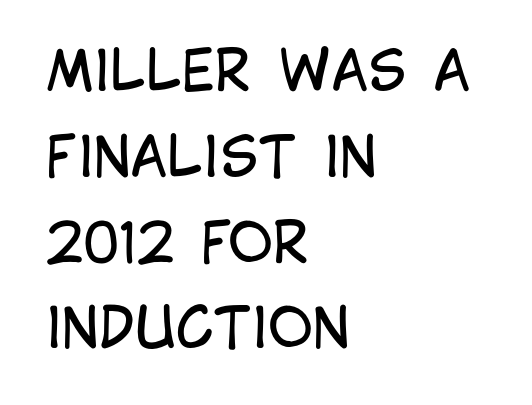
Are there feet on the stems? There aren't — it's a sans. When letters stand straight like this, we call the style roman or upright. This sample has the flowing, uneven cadence of proportional lettering. These lines sit exactly where default settings would place them.
